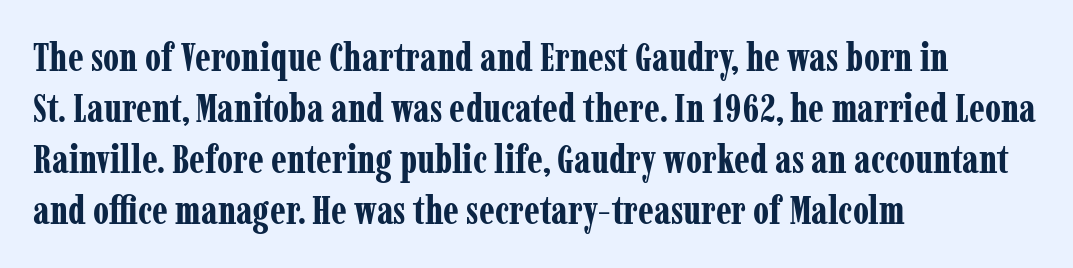
Q: Is the text bold? A: Yes.
Q: Is the text italic (slanted)? A: No, it is upright.
Q: Is the typeface a serif or a sans-serif typeface? A: Serif.
Q: Is the text underlined? A: No.
Q: How is the paragraph aligned? A: Left-aligned.
Q: Is the spacing between letters normal or unusually wide? A: Normal.
Q: Is the spacing between lines tight, normal or loose? A: Normal.
Q: Width (condensed, normal, or wide)? A: Condensed.
Q: Stroke contrast? A: Low.
Q: x-height? A: Medium.
Q: Monospaced? A: No.
